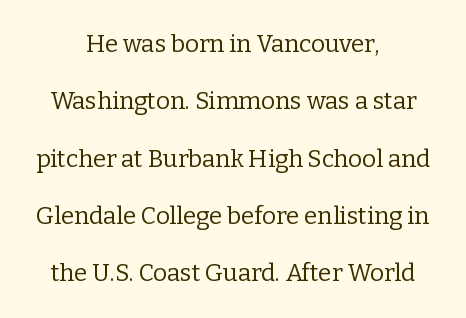
{"italic": "no", "bold": "no", "underline": "no", "align": "center", "line_spacing": "loose", "line_spacing_ratio": 2.39, "letter_spacing": "normal", "letter_spacing_em": 0.0, "glyph_px": 24}
